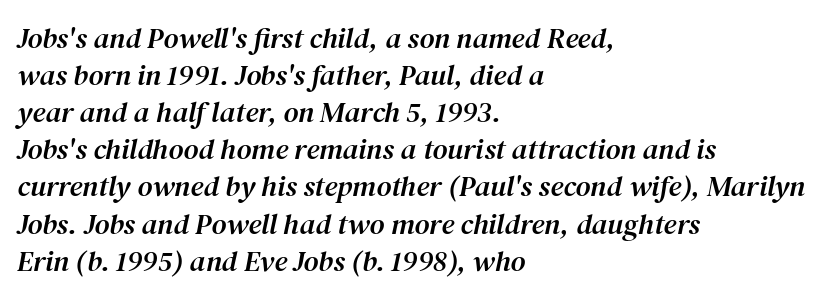
{"serif": "yes", "italic": "yes", "lean": "right", "slant_degrees": 12, "width": "normal", "stroke_contrast": "medium", "x_height": "medium", "monospaced": "no", "underline": "no", "align": "left", "line_spacing": "normal", "line_spacing_ratio": 1.28, "letter_spacing": "normal", "letter_spacing_em": 0.0, "glyph_px": 29}
